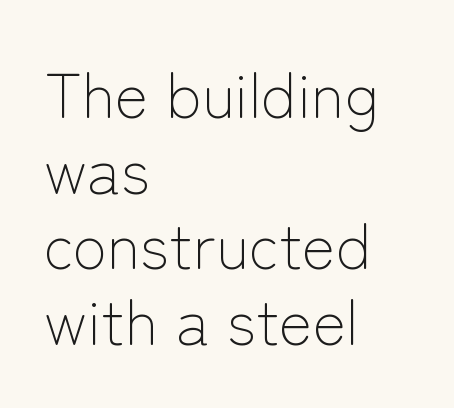
Q: Is the text bold? A: No.
Q: Is the text italic (slanted)? A: No, it is upright.
Q: Is the typeface a serif or a sans-serif typeface? A: Sans-serif.
Q: Is the text underlined? A: No.
Q: How is the paragraph aligned? A: Left-aligned.
Q: Is the spacing between letters normal or unusually wide? A: Normal.
Q: Width (condensed, normal, or wide)? A: Normal.
Q: Stroke contrast? A: Low.
Q: x-height? A: Medium.
Q: Monospaced? A: No.
